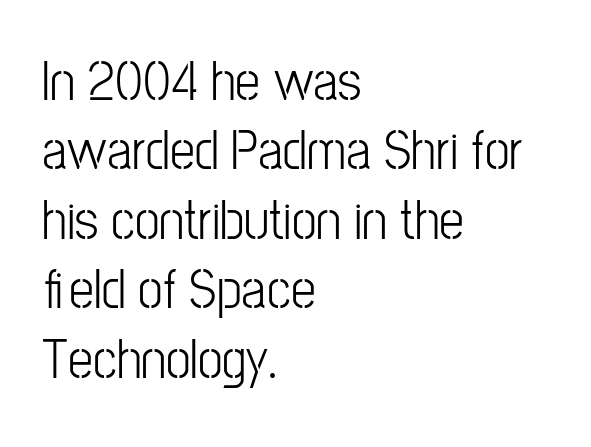
Line beginnings align vertically; line endings do not. In terms of letterform style, serifs are entirely absent. Here the designer chose a conventional face with non-uniform glyph widths. Letters rest on an invisible, unmarked baseline.
